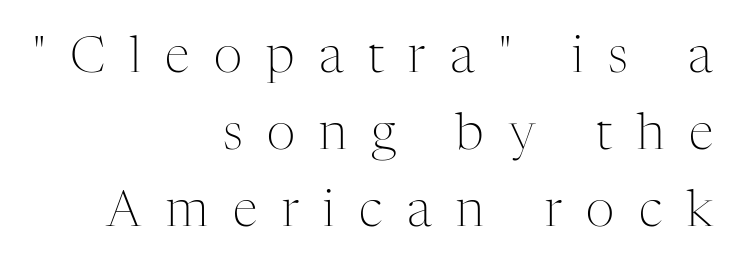
The image shows 50 px light serif type, upright; set right-aligned, normal line spacing (1.54x), unusually wide letter spacing (+0.49 em), not underlined; medium stroke contrast and a medium x-height.
